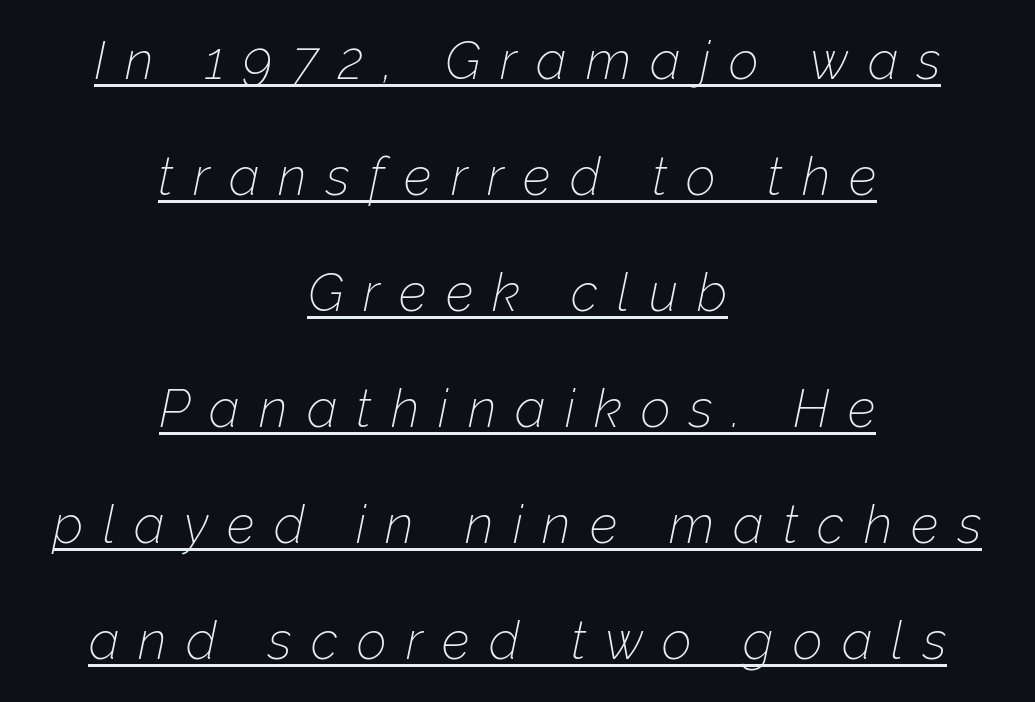
{"italic": "yes", "lean": "right", "slant_degrees": 12, "bold": "no", "weight": "thin", "width": "normal", "stroke_contrast": "low", "x_height": "medium", "monospaced": "no", "underline": "yes", "align": "center", "line_spacing": "loose", "line_spacing_ratio": 2.23, "letter_spacing": "wide", "letter_spacing_em": 0.37, "glyph_px": 52}
